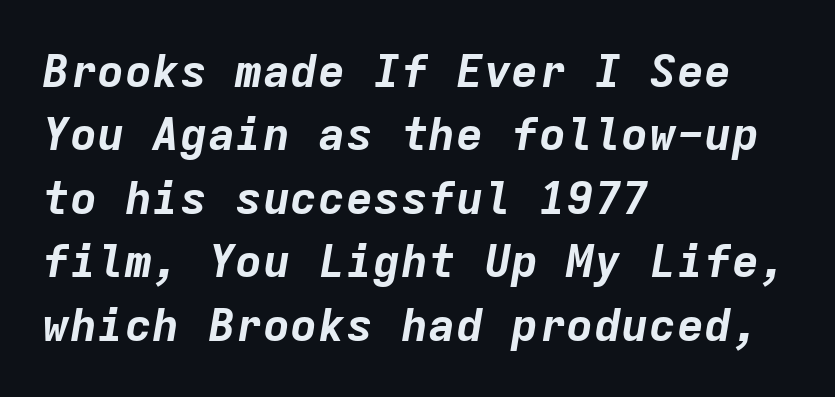
Q: Is the text bold? A: Yes.
Q: Is the text italic (slanted)? A: Yes, it leans right by about 9 degrees.
Q: Is the text underlined? A: No.
Q: How is the paragraph aligned? A: Left-aligned.
Q: Is the spacing between letters normal or unusually wide? A: Normal.
Q: Is the spacing between lines tight, normal or loose? A: Normal.
Q: Width (condensed, normal, or wide)? A: Normal.
Q: Stroke contrast? A: Low.
Q: x-height? A: Medium.
Q: Monospaced? A: Yes.
